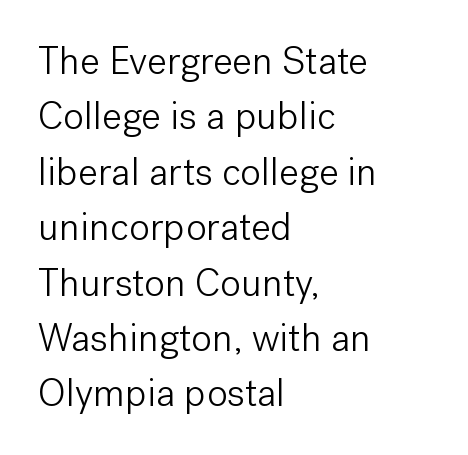
{"serif": "no", "italic": "no", "bold": "no", "weight": "light", "width": "normal", "stroke_contrast": "low", "x_height": "medium", "monospaced": "no", "underline": "no", "align": "left", "line_spacing": "normal", "line_spacing_ratio": 1.42, "letter_spacing": "normal", "letter_spacing_em": 0.0, "glyph_px": 39}
